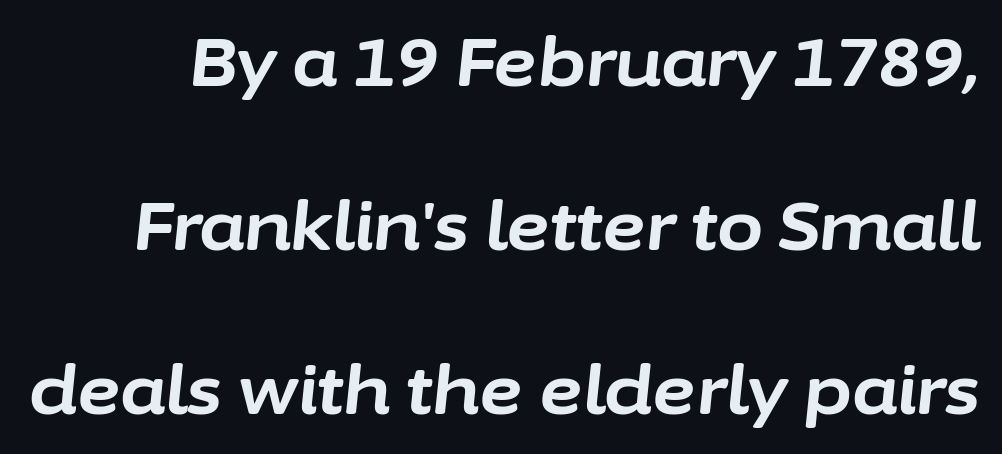
Q: Is the text bold? A: Yes.
Q: Is the text italic (slanted)? A: Yes, it leans right by about 6 degrees.
Q: Is the text underlined? A: No.
Q: Is the spacing between letters normal or unusually wide? A: Normal.
Q: Is the spacing between lines tight, normal or loose? A: Loose.
Q: Width (condensed, normal, or wide)? A: Normal.
Q: Stroke contrast? A: Low.
Q: x-height? A: Medium.
Q: Monospaced? A: No.
